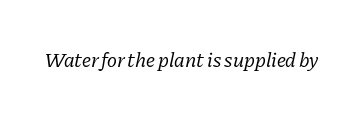
Q: Is the text bold? A: No.
Q: Is the text italic (slanted)? A: Yes, it leans right by about 11 degrees.
Q: Is the text underlined? A: No.
Q: Is the spacing between letters normal or unusually wide? A: Normal.
